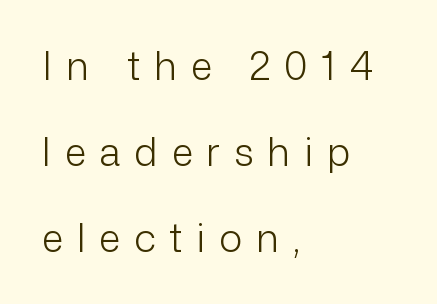
{"serif": "no", "italic": "no", "bold": "no", "weight": "light", "width": "normal", "stroke_contrast": "low", "x_height": "medium", "monospaced": "no", "underline": "no", "align": "left", "line_spacing": "loose", "line_spacing_ratio": 2.2, "letter_spacing": "wide", "letter_spacing_em": 0.36, "glyph_px": 39}
